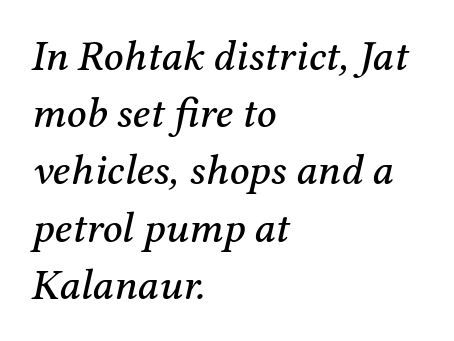
Q: Is the text italic (slanted)? A: Yes, it leans right by about 12 degrees.
Q: Is the typeface a serif or a sans-serif typeface? A: Serif.
Q: Is the text underlined? A: No.
Q: How is the paragraph aligned? A: Left-aligned.
Q: Is the spacing between letters normal or unusually wide? A: Normal.
Q: Is the spacing between lines tight, normal or loose? A: Normal.
Q: Width (condensed, normal, or wide)? A: Normal.
Q: Stroke contrast? A: Medium.
Q: x-height? A: Medium.
Q: Monospaced? A: No.
